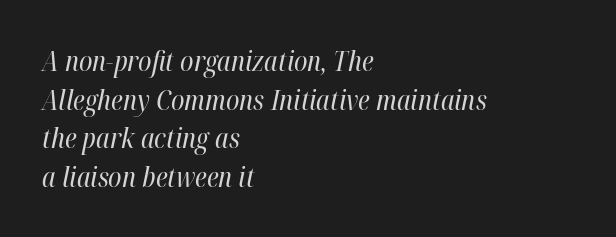
The strokes are not fattened; the text isn't bold. These lines sit exactly where default settings would place them. This rendering uses left alignment, leaving the right contour irregular. You can tell it's italic because the verticals aren't actually vertical.
